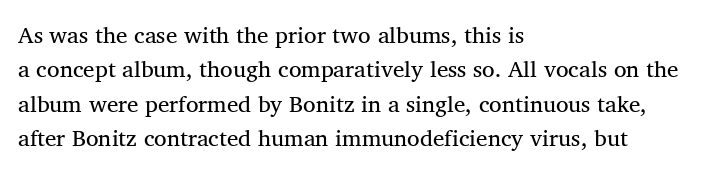
Q: Is the text bold? A: No.
Q: Is the text italic (slanted)? A: No, it is upright.
Q: Is the text underlined? A: No.
Q: How is the paragraph aligned? A: Left-aligned.
Q: Is the spacing between letters normal or unusually wide? A: Normal.
Q: Is the spacing between lines tight, normal or loose? A: Normal.
